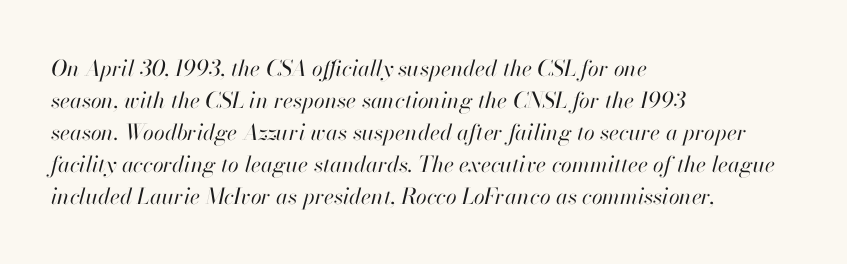
Q: Is the text bold? A: No.
Q: Is the text italic (slanted)? A: Yes, it leans right by about 13 degrees.
Q: Is the text underlined? A: No.
Q: How is the paragraph aligned? A: Left-aligned.
Q: Is the spacing between letters normal or unusually wide? A: Normal.
Q: Is the spacing between lines tight, normal or loose? A: Normal.
